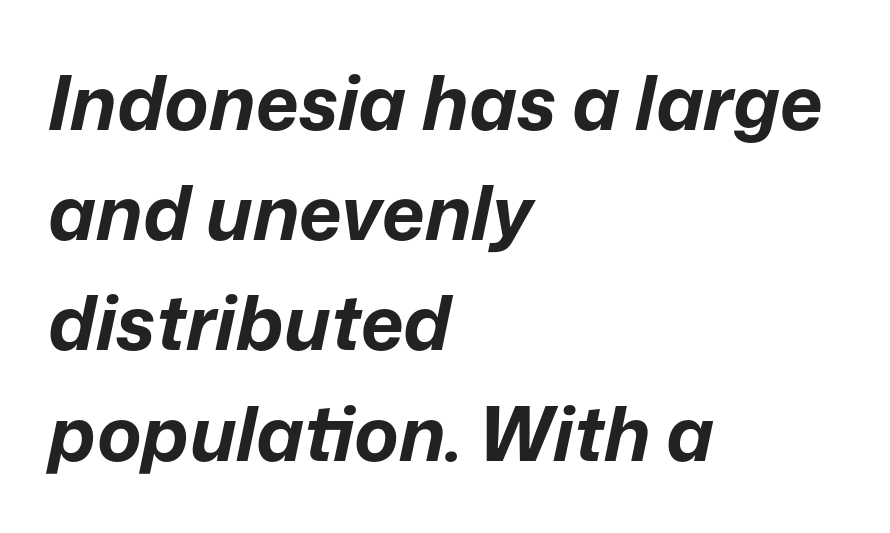
Q: Is the text bold? A: Yes.
Q: Is the text italic (slanted)? A: Yes, it leans right by about 12 degrees.
Q: Is the text underlined? A: No.
Q: How is the paragraph aligned? A: Left-aligned.
Q: Is the spacing between letters normal or unusually wide? A: Normal.
Q: Is the spacing between lines tight, normal or loose? A: Normal.
Q: Width (condensed, normal, or wide)? A: Normal.
Q: Stroke contrast? A: Low.
Q: x-height? A: Medium.
Q: Monospaced? A: No.
